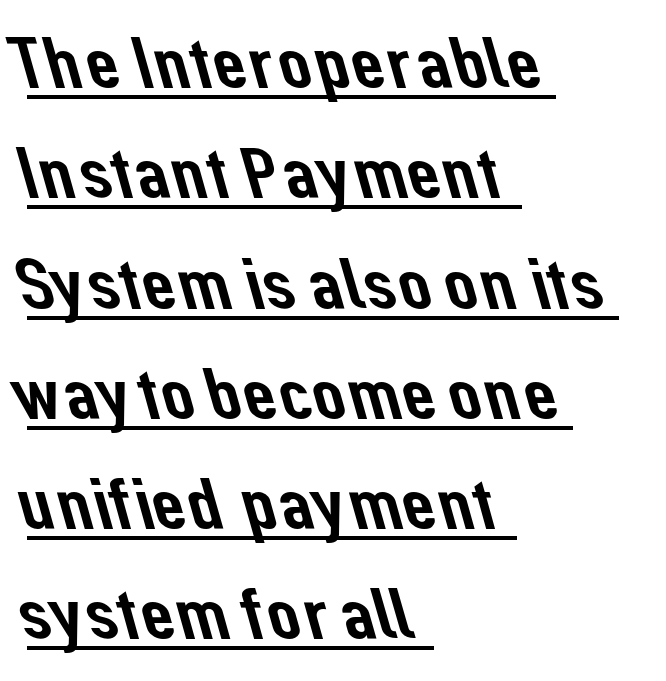
The image shows 74 px sans-serif type; set left-aligned, normal line spacing (1.49x), normal letter spacing, underlined; low stroke contrast and a medium x-height.
